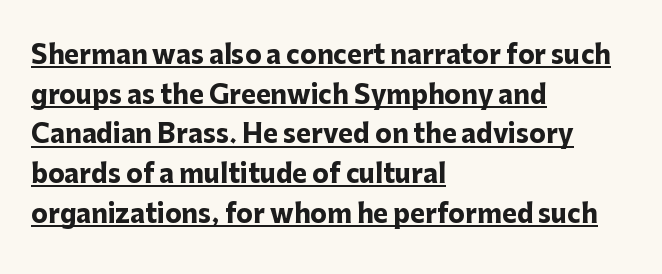
Default kerning and tracking; the words read as compact shapes. Each line of the rendering has a horizontal stroke beneath the glyphs. The leading is moderate, giving the passage an even texture. Every stem runs plumb, perpendicular to the baseline. Bold? Absolutely — the strokes are thick and heavy. Horizontal alignment here is leftward, the default for most running prose.
